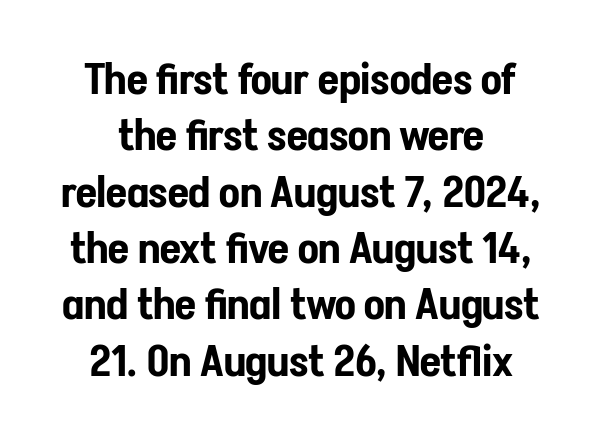
The image shows 43 px condensed sans-serif type, upright; set centered, normal line spacing (1.31x), normal letter spacing, not underlined; low stroke contrast and a medium x-height.
